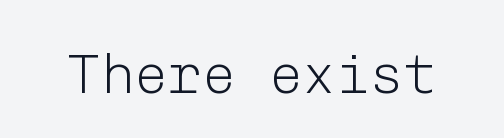
{"serif": "no", "italic": "no", "bold": "no", "weight": "light", "width": "normal", "stroke_contrast": "low", "x_height": "medium", "underline": "no", "letter_spacing": "normal", "letter_spacing_em": 0.0, "glyph_px": 56}
